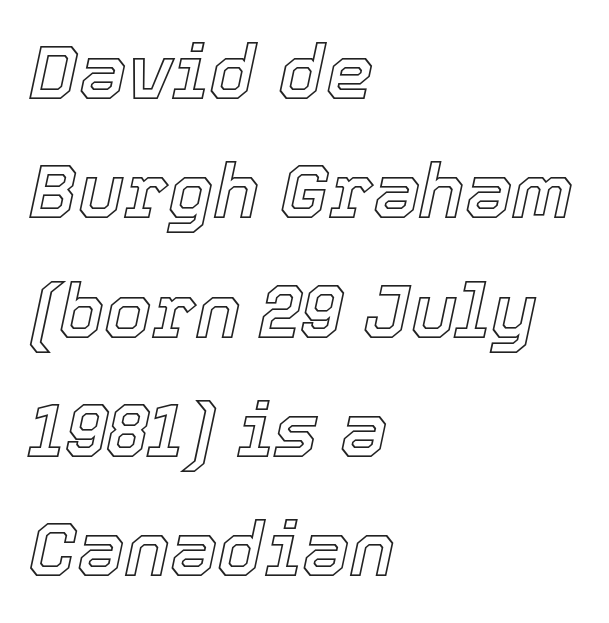
{"italic": "yes", "lean": "right", "slant_degrees": 12, "width": "normal", "x_height": "medium", "monospaced": "no", "underline": "no", "align": "left", "line_spacing": "normal", "line_spacing_ratio": 1.57, "letter_spacing": "normal", "letter_spacing_em": 0.0, "glyph_px": 76}
